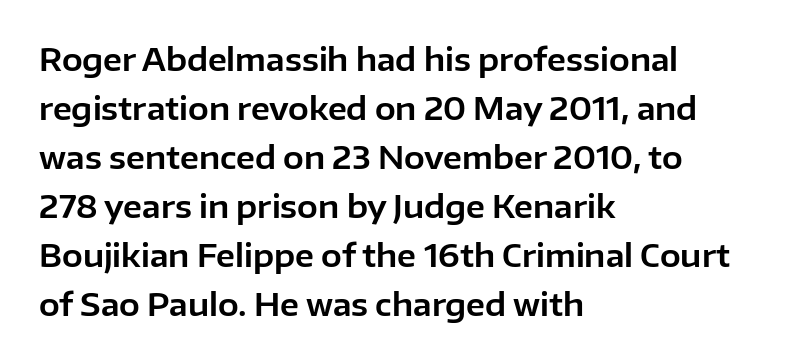
The image shows 31 px sans-serif type, upright; set left-aligned, normal line spacing (1.58x), normal letter spacing, not underlined; low stroke contrast and a medium x-height.
